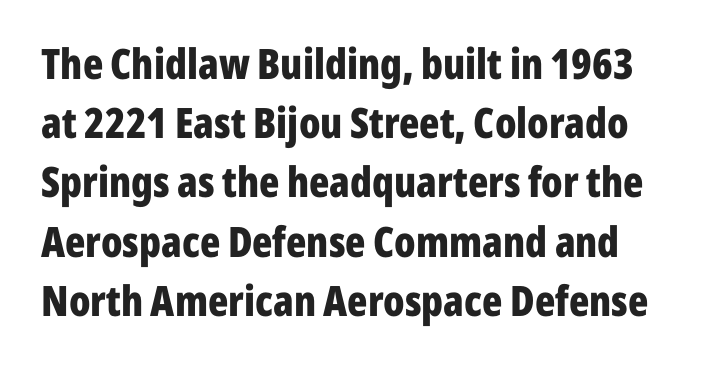
The image shows 42 px bold, condensed sans-serif type, upright; set normal line spacing (1.41x), normal letter spacing, not underlined; low stroke contrast and a medium x-height.
